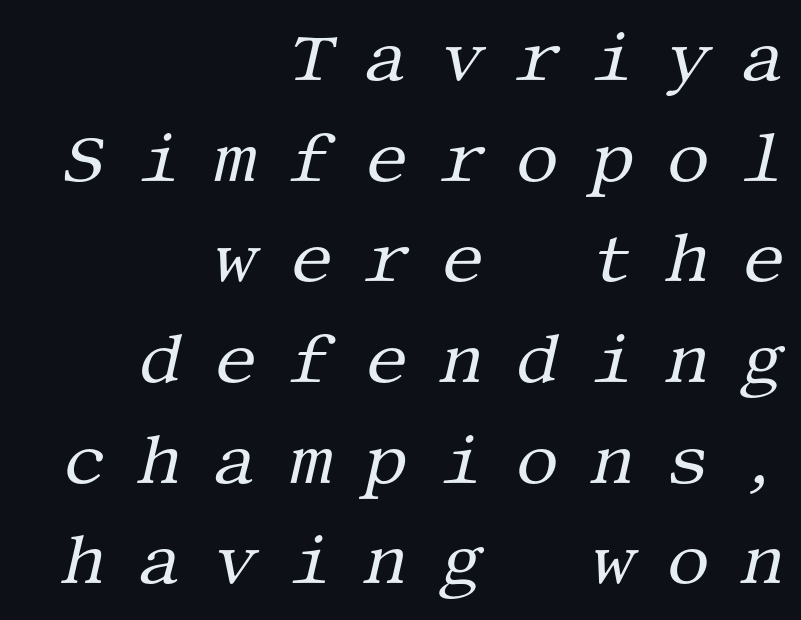
The image shows 68 px regular-weight serif type, italic (leaning right); set right-aligned, normal line spacing (1.48x), unusually wide letter spacing (+0.47 em), not underlined; medium stroke contrast and a large x-height.
